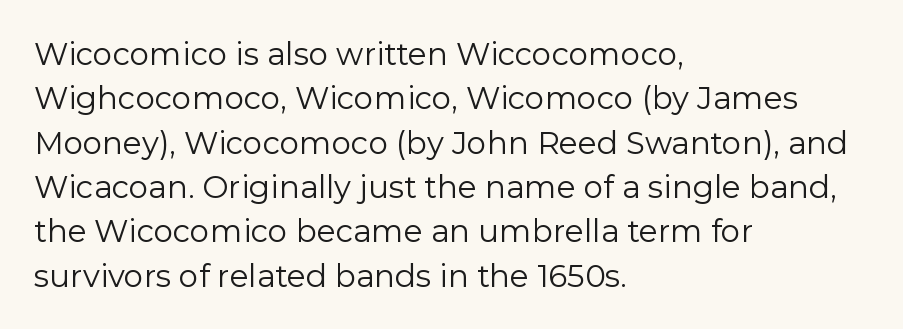
The image shows 31 px regular-weight sans-serif type, upright; set left-aligned, normal line spacing (1.43x), normal letter spacing, not underlined; low stroke contrast and a medium x-height.
